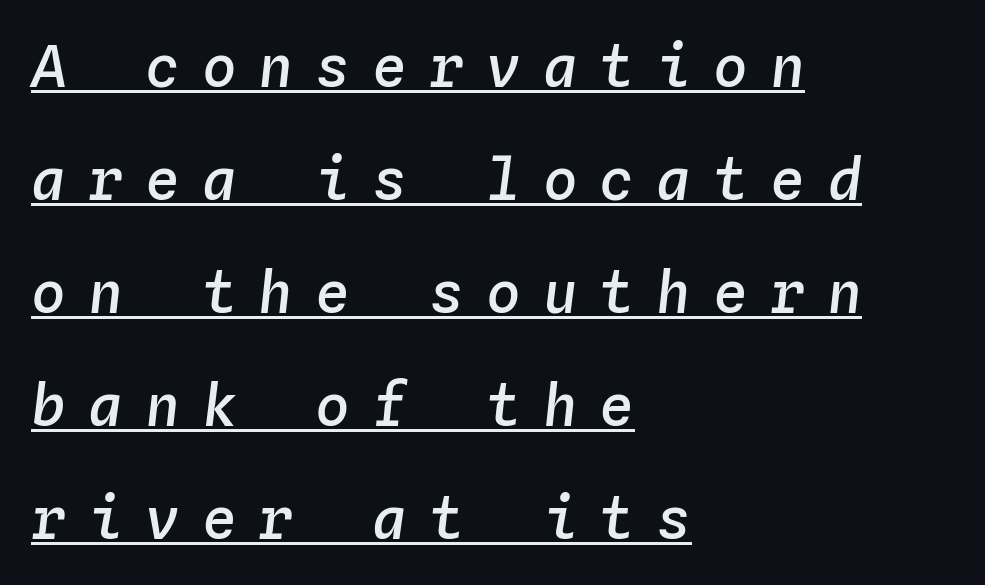
The rendering uses typewriter-style spacing with identical character cells. Spacing between characters has been opened up far beyond the box default. Strokes here are thickened, but only to semibold level. These characters rest on top of a visible drawn line. Designer's note — italics engaged. The designer dialed line spacing up above the default.
